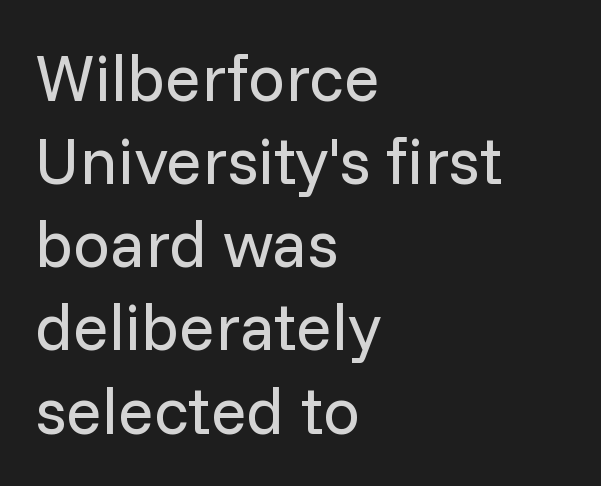
Q: Is the text bold? A: No.
Q: Is the text italic (slanted)? A: No, it is upright.
Q: Is the typeface a serif or a sans-serif typeface? A: Sans-serif.
Q: Is the text underlined? A: No.
Q: How is the paragraph aligned? A: Left-aligned.
Q: Is the spacing between letters normal or unusually wide? A: Normal.
Q: Is the spacing between lines tight, normal or loose? A: Normal.
Q: Width (condensed, normal, or wide)? A: Normal.
Q: Stroke contrast? A: Low.
Q: x-height? A: Medium.
Q: Monospaced? A: No.
